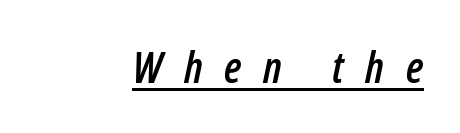
{"italic": "yes", "lean": "right", "slant_degrees": 12, "width": "condensed", "stroke_contrast": "low", "x_height": "medium", "monospaced": "no", "underline": "yes", "letter_spacing": "wide", "letter_spacing_em": 0.5, "glyph_px": 43}
